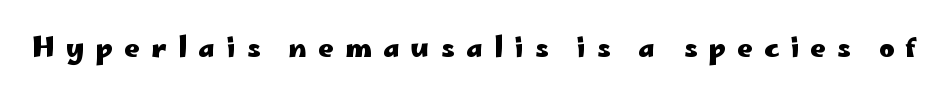
The glyphs are unaccompanied by any horizontal stroke below them. What weight is shown? A full bold with thick strokes. What stands out about the letter spacing? Its width — letters are far apart. This is the regular roman posture of the typeface.
